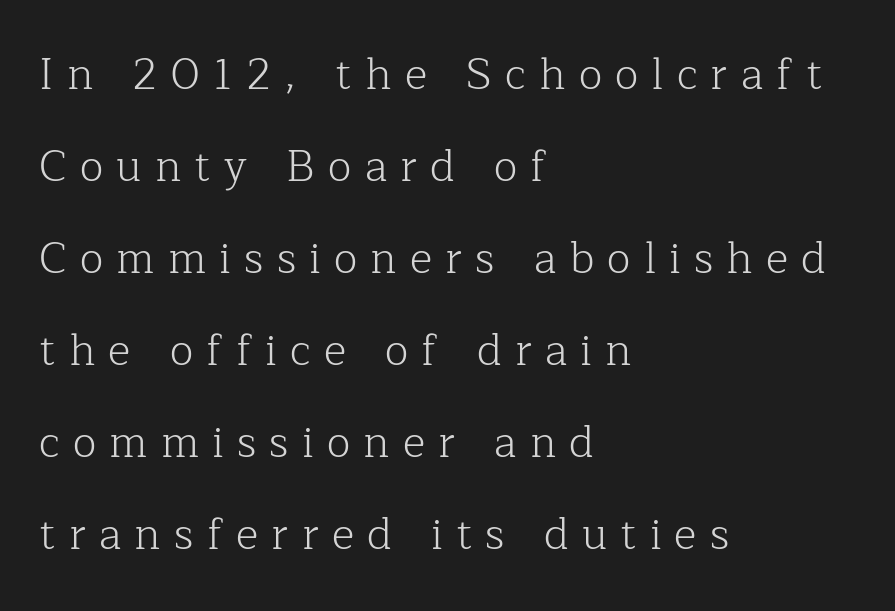
{"serif": "yes", "italic": "no", "bold": "no", "weight": "light", "width": "normal", "stroke_contrast": "low", "x_height": "medium", "monospaced": "no", "underline": "no", "align": "left", "line_spacing": "loose", "line_spacing_ratio": 2.14, "letter_spacing": "wide", "letter_spacing_em": 0.31, "glyph_px": 43}
